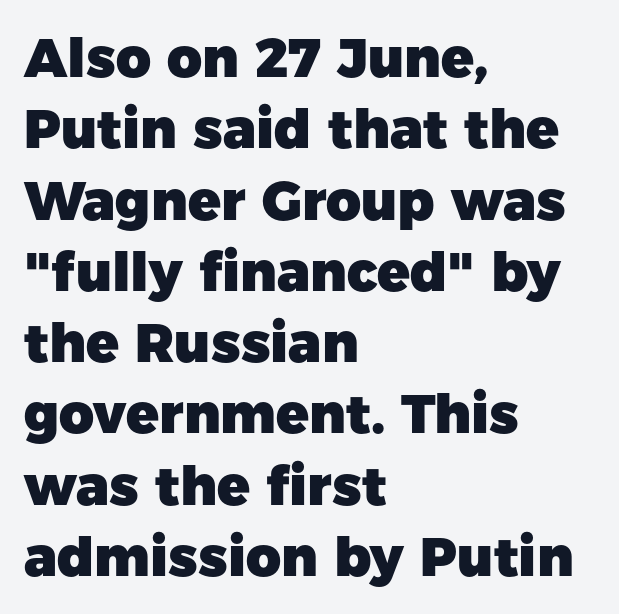
Spacing between characters is what you'd get straight out of the box. Upright lettering throughout. Honestly, there is no underline to notice here at all. If you drew a ruler down the left edge, every line would touch it. Does the type have serifs? No, each stem ends abruptly.
